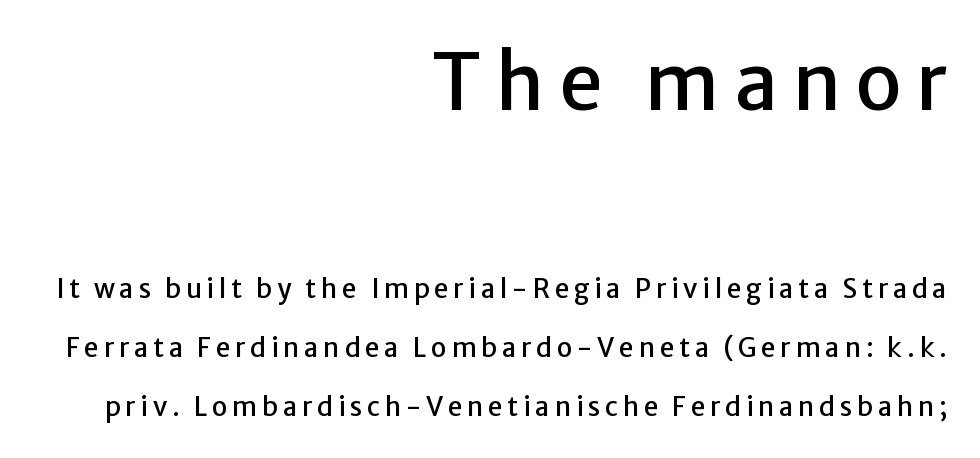
Observe the absence of serifs on each vertical stroke in this sample. Posture: straight, roman, zero tilt. Varying glyph widths throughout — classic text-font behaviour. The specimen omits any rule beneath the text block's lines. All the whitespace from short lines collects on the left.
